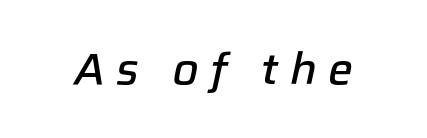
The image shows 44 px semibold type, italic (leaning right); set unusually wide letter spacing (+0.26 em), not underlined; low stroke contrast and a medium x-height.
